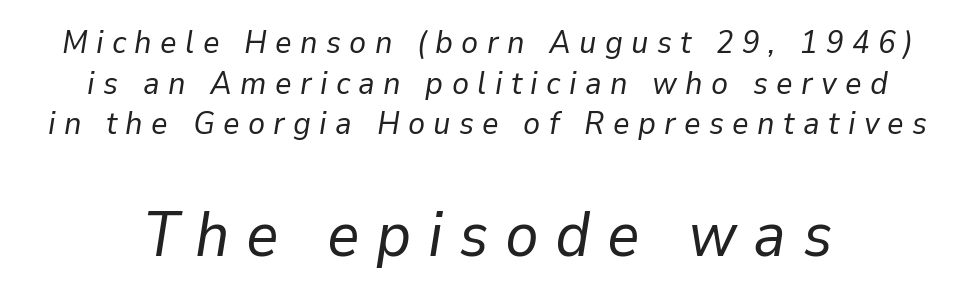
{"italic": "yes", "lean": "right", "slant_degrees": 9, "bold": "no", "weight": "regular", "width": "normal", "stroke_contrast": "low", "x_height": "medium", "monospaced": "no", "underline": "no", "line_spacing": "normal", "line_spacing_ratio": 1.27, "letter_spacing": "wide", "letter_spacing_em": 0.26, "larger_block": "second", "size_ratio": 1.97, "glyph_px": 63}
